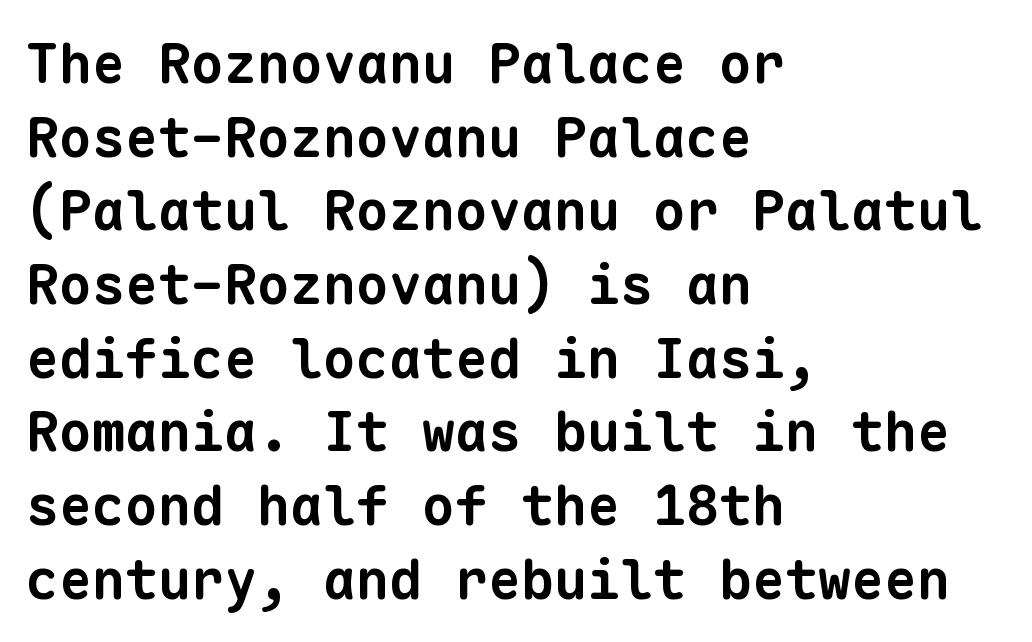
The line texture is even and compact thanks to regular tracking. Font category for this specimen: sans-serif. Heavy-handed strokes throughout: this text is bold. The lines in this sample share a left origin and differ only in where they stop. Here the designer chose a console-style face with uniform glyph widths. Underlining? Definitely not there.
